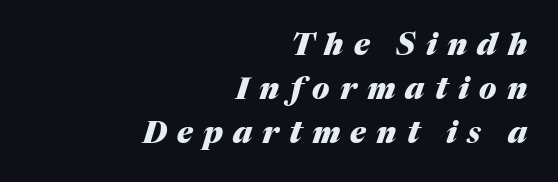
The image shows 30 px heavy type, italic (leaning right); set right-aligned, normal line spacing (1.47x), unusually wide letter spacing (+0.34 em), not underlined; medium stroke contrast and a medium x-height.
